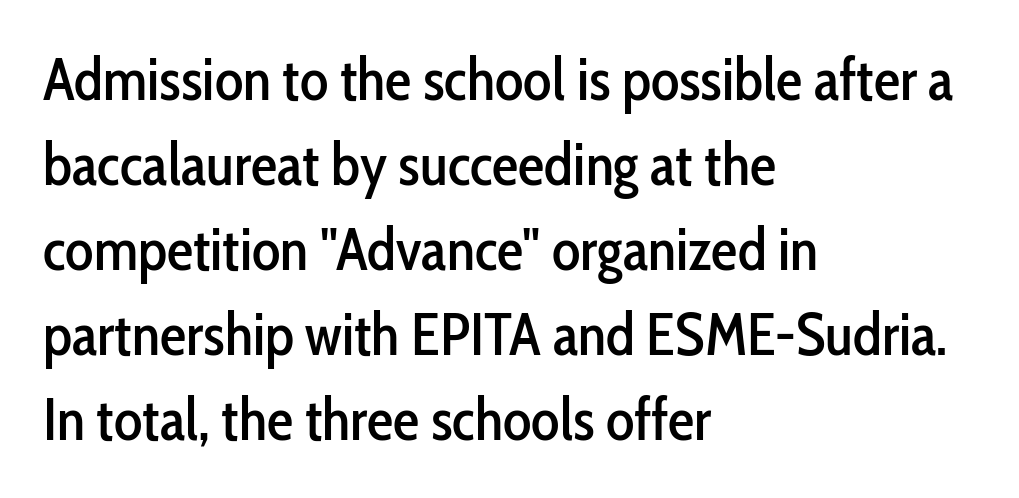
In terms of letterform style, serifs are entirely absent. Horizontally, the lines are justified to the leading edge only. The designer left line spacing at the default. The font's upright variant was chosen for this text.
